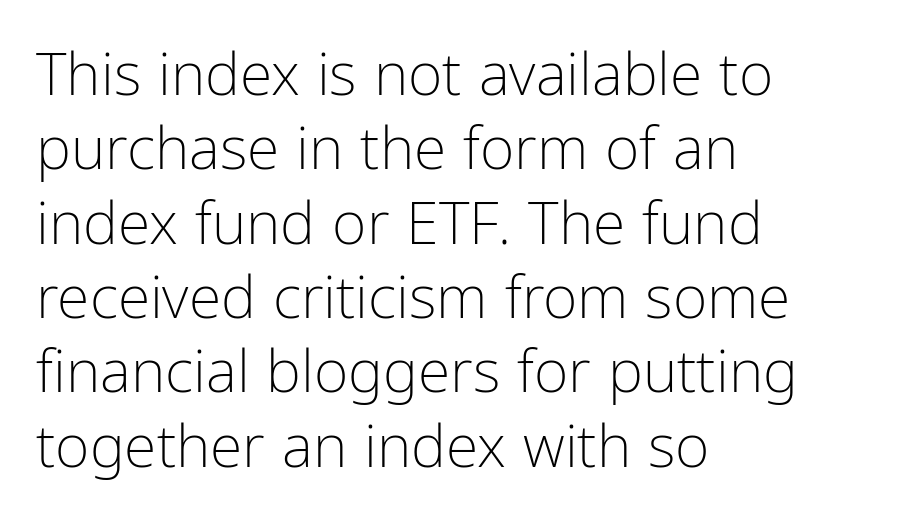
{"serif": "no", "italic": "no", "bold": "no", "weight": "light", "width": "condensed", "stroke_contrast": "low", "x_height": "medium", "monospaced": "no", "underline": "no", "align": "left", "line_spacing": "normal", "line_spacing_ratio": 1.26, "letter_spacing": "normal", "letter_spacing_em": 0.0, "glyph_px": 59}
